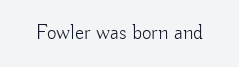
{"italic": "no", "bold": "no", "underline": "no", "letter_spacing": "normal", "letter_spacing_em": 0.0, "glyph_px": 21}
